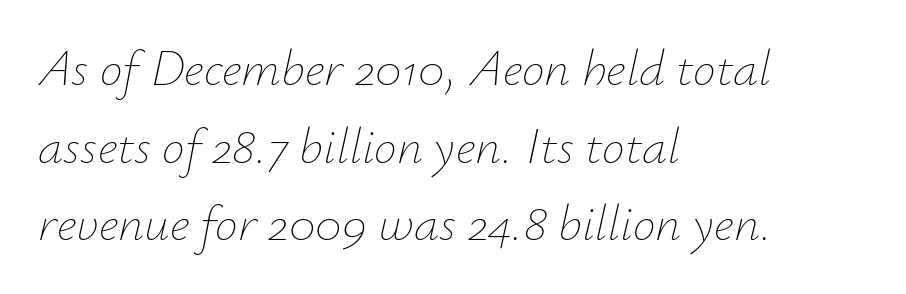
The image shows 51 px thin type, italic (leaning right); set left-aligned, normal line spacing (1.52x), normal letter spacing, not underlined; low stroke contrast and a small x-height.
